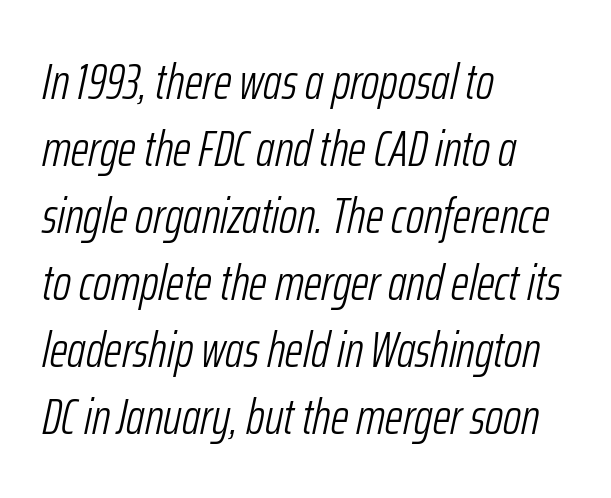
The paragraph shown leans on its left margin. Does extra space separate the letters? No, they use regular spacing. Heaviness? Minimal to ordinary, like unemphasized prose. Students, observe: this is what conventionally led text looks like. Do the characters align in a grid? No, the font is proportional. The face used here has a pronounced slope to its letters.
